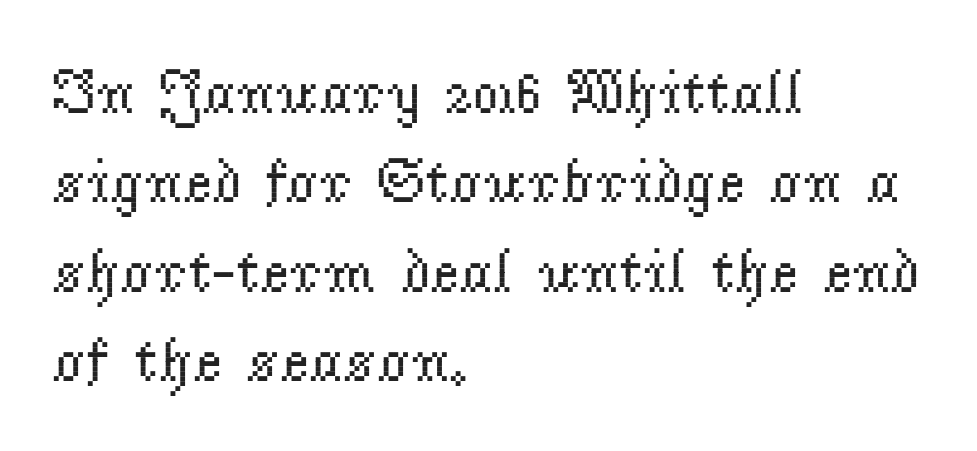
The image shows 63 px regular-weight serif type, upright; set left-aligned, normal line spacing (1.42x), normal letter spacing, not underlined; low stroke contrast and a small x-height.
